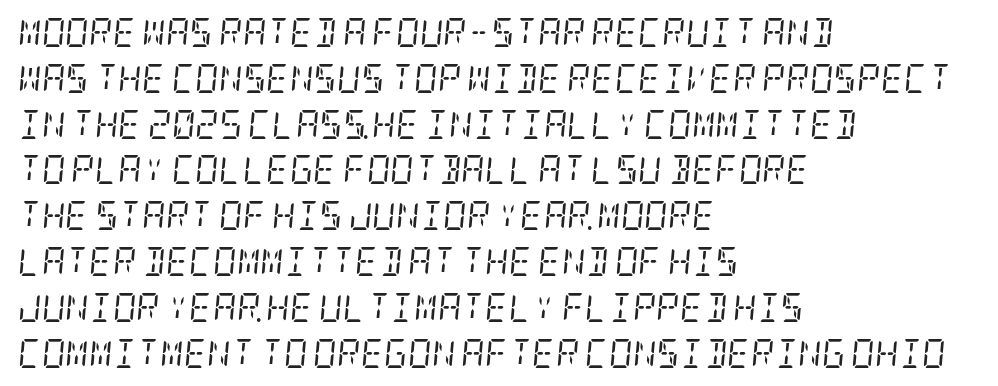
The type family on display is of the serif kind. Vertically, the passage feels balanced, rows spaced as you'd expect. The characters are drawn with everyday or finer stroke widths. There's an unmistakable incline to the writing here.
